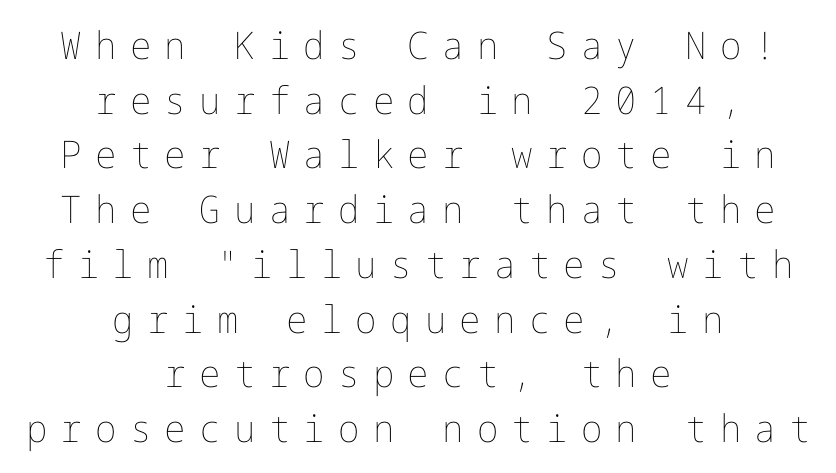
Q: Is the text bold? A: No.
Q: Is the text italic (slanted)? A: No, it is upright.
Q: Is the text underlined? A: No.
Q: How is the paragraph aligned? A: Centered.
Q: Is the spacing between letters normal or unusually wide? A: Unusually wide.
Q: Is the spacing between lines tight, normal or loose? A: Normal.
Q: Width (condensed, normal, or wide)? A: Normal.
Q: Stroke contrast? A: Low.
Q: x-height? A: Medium.
